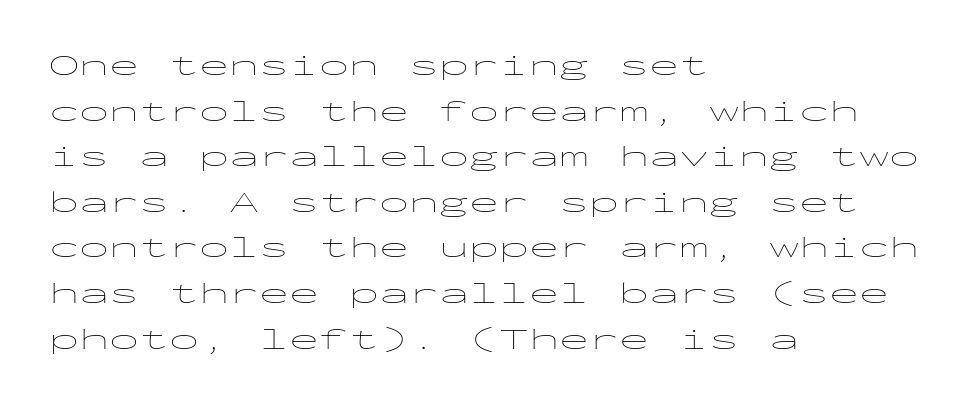
The image shows 30 px thin, wide sans-serif type, upright, monospaced; set left-aligned, normal line spacing (1.52x), normal letter spacing, not underlined; low stroke contrast and a medium x-height.
